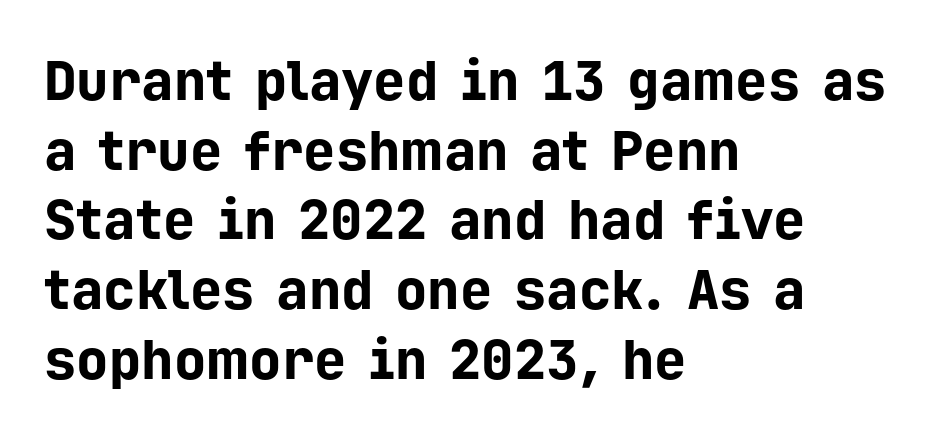
Only glyphs here, with clear space below each row. Inter-character spacing is left at the font's built-in metrics. The text block is weighted toward the left margin, trailing off unevenly rightward. The rendering uses typewriter-style spacing with identical character cells.
